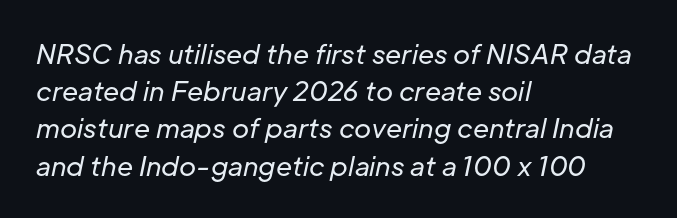
{"italic": "yes", "lean": "right", "slant_degrees": 12, "bold": "no", "underline": "no", "align": "left", "line_spacing": "normal", "line_spacing_ratio": 1.43, "letter_spacing": "normal", "letter_spacing_em": 0.0, "glyph_px": 26}
